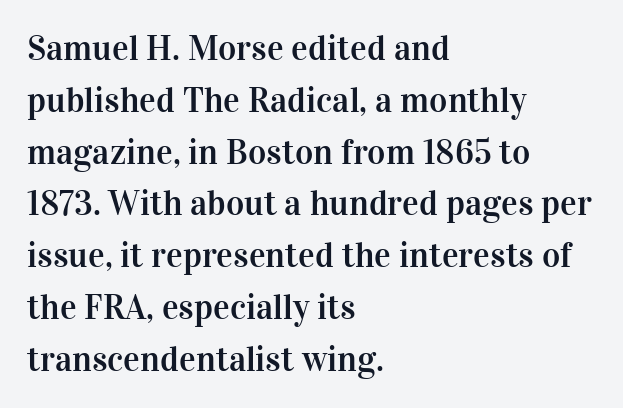
{"serif": "yes", "italic": "no", "width": "normal", "stroke_contrast": "high", "x_height": "medium", "monospaced": "no", "underline": "no", "align": "left", "line_spacing": "normal", "line_spacing_ratio": 1.48, "letter_spacing": "normal", "letter_spacing_em": 0.0, "glyph_px": 35}
